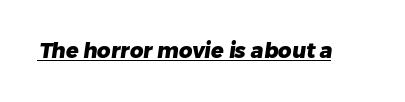
Look at the stroke-to-counter ratio: heavy, a bold. Quick note: underline on. Nothing unusual about the tracking: characters are spaced as the font intends.
